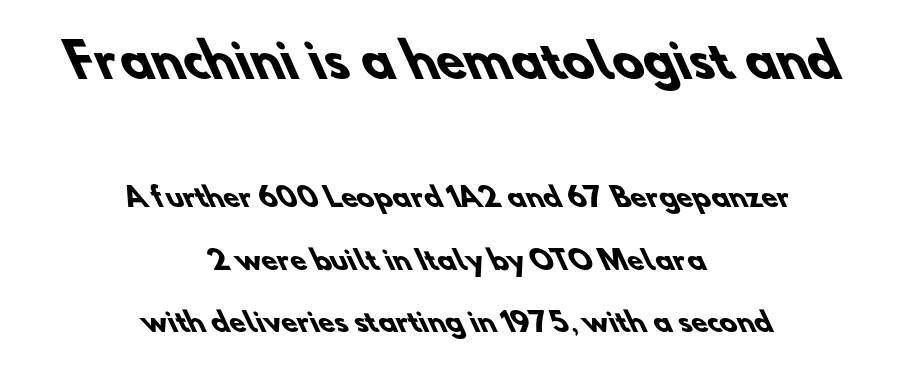
Q: Is the text bold? A: Yes.
Q: Is the typeface a serif or a sans-serif typeface? A: Sans-serif.
Q: Is the text underlined? A: No.
Q: How is the paragraph aligned? A: Centered.
Q: Is the spacing between letters normal or unusually wide? A: Normal.
Q: Is the spacing between lines tight, normal or loose? A: Loose.
Q: Which block of text is set in a larger size, the first (top) or the second (bottom)? A: The first (top) one.
Q: Width (condensed, normal, or wide)? A: Normal.
Q: Stroke contrast? A: Low.
Q: x-height? A: Small.
Q: Monospaced? A: No.
